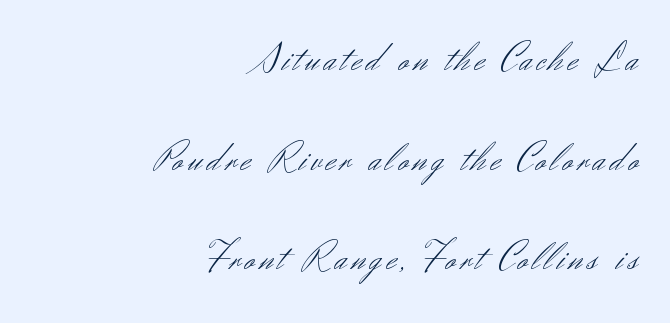
Rule under the text: the space is simply empty. A quiet, ordinary-to-light weight characterises the typeface. Line endings align vertically; line beginnings do not. The face used here is proportionally spaced, like ordinary book or web type.
